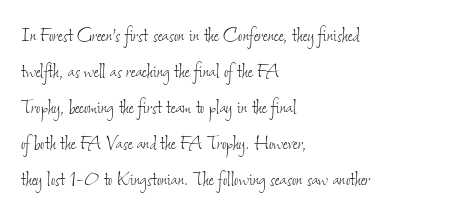
The image shows 24 px text type; set left-aligned, normal line spacing (1.5x), normal letter spacing, not underlined.
